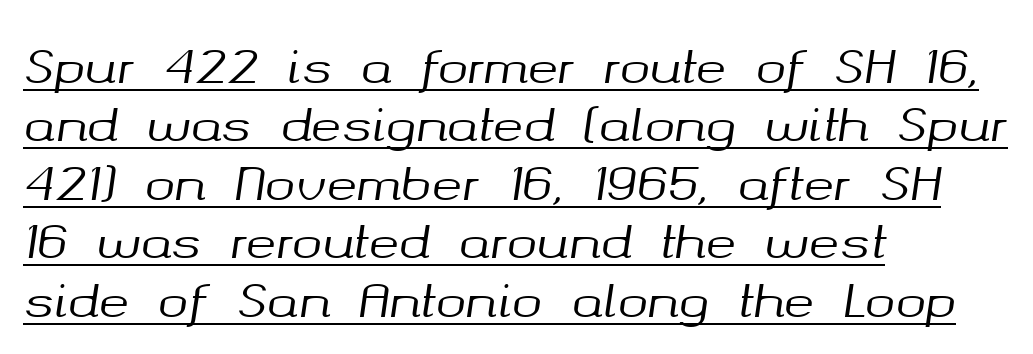
Q: Is the text italic (slanted)? A: Yes, it leans right by about 8 degrees.
Q: Is the text underlined? A: Yes.
Q: How is the paragraph aligned? A: Left-aligned.
Q: Is the spacing between letters normal or unusually wide? A: Normal.
Q: Is the spacing between lines tight, normal or loose? A: Normal.
Q: Width (condensed, normal, or wide)? A: Normal.
Q: Stroke contrast? A: Medium.
Q: x-height? A: Medium.
Q: Monospaced? A: No.
